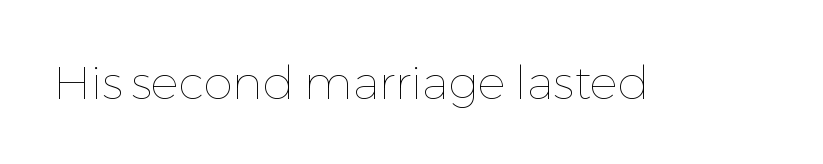
The image shows 47 px thin type, upright; set normal letter spacing, not underlined; low stroke contrast and a medium x-height.
